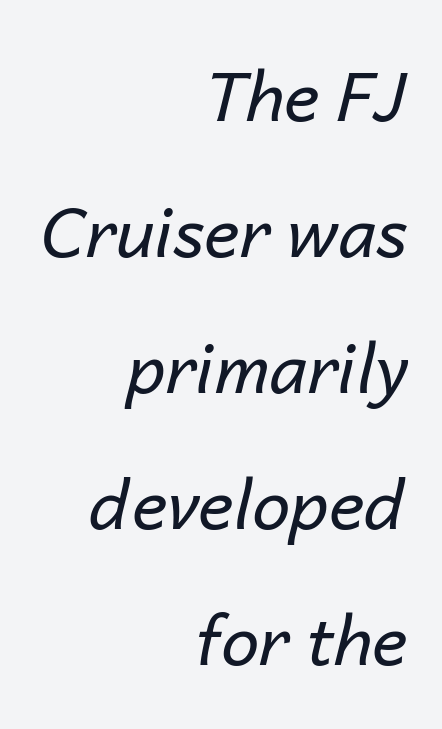
{"italic": "yes", "lean": "right", "slant_degrees": 14, "bold": "no", "weight": "regular", "width": "normal", "stroke_contrast": "low", "x_height": "medium", "monospaced": "no", "underline": "no", "align": "right", "line_spacing": "loose", "line_spacing_ratio": 2.0, "letter_spacing": "normal", "letter_spacing_em": 0.0, "glyph_px": 68}
